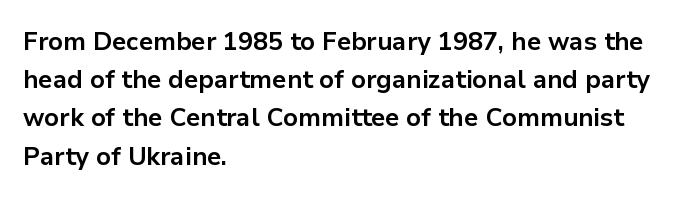
{"italic": "no", "bold": "yes", "underline": "no", "align": "left", "line_spacing": "normal", "line_spacing_ratio": 1.47, "letter_spacing": "normal", "letter_spacing_em": 0.0, "glyph_px": 26}
